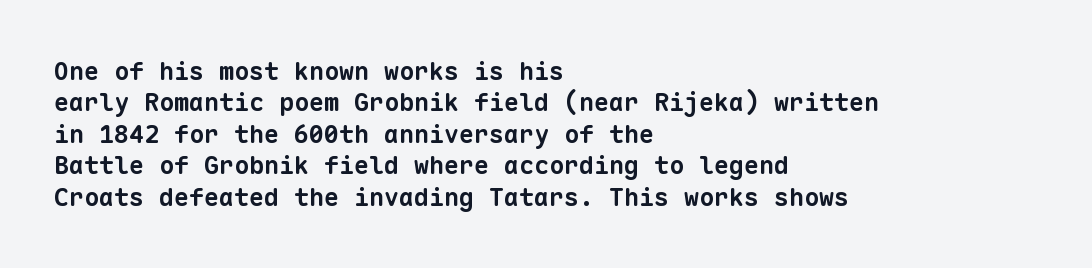
{"bold": "yes", "underline": "no", "align": "left", "line_spacing": "normal", "line_spacing_ratio": 1.26, "letter_spacing": "normal", "letter_spacing_em": 0.0, "glyph_px": 25}
